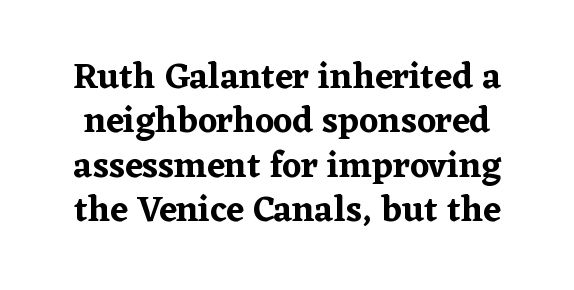
Just letters on the line, the space beneath them empty. Every character sits straight up, as roman type does. The rendering keeps characters at their native spacing. Think of a printed novel: that variable character pitch is what you see here. A typesetter would label this face a serif.
